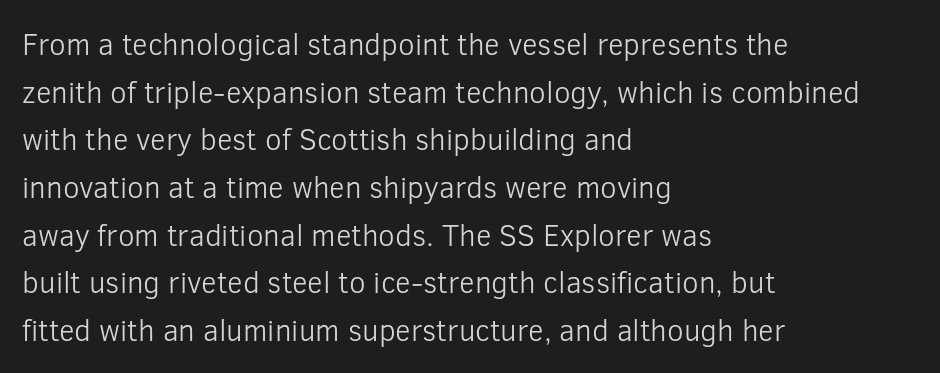
Q: Is the text bold? A: No.
Q: Is the text italic (slanted)? A: No, it is upright.
Q: Is the typeface a serif or a sans-serif typeface? A: Sans-serif.
Q: Is the text underlined? A: No.
Q: How is the paragraph aligned? A: Left-aligned.
Q: Is the spacing between letters normal or unusually wide? A: Normal.
Q: Is the spacing between lines tight, normal or loose? A: Normal.
Q: Width (condensed, normal, or wide)? A: Normal.
Q: Stroke contrast? A: Low.
Q: x-height? A: Medium.
Q: Monospaced? A: No.
